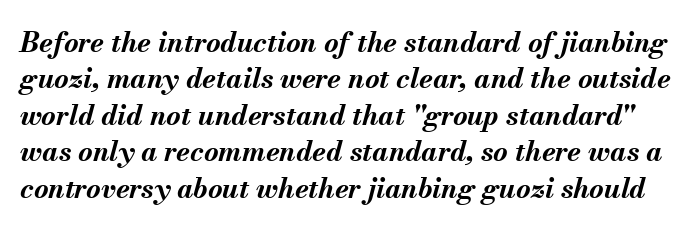
Q: Is the text bold? A: Yes.
Q: Is the text italic (slanted)? A: Yes, it leans right by about 13 degrees.
Q: Is the text underlined? A: No.
Q: Is the spacing between letters normal or unusually wide? A: Normal.
Q: Is the spacing between lines tight, normal or loose? A: Normal.
Q: Width (condensed, normal, or wide)? A: Normal.
Q: Stroke contrast? A: Medium.
Q: x-height? A: Small.
Q: Monospaced? A: No.
